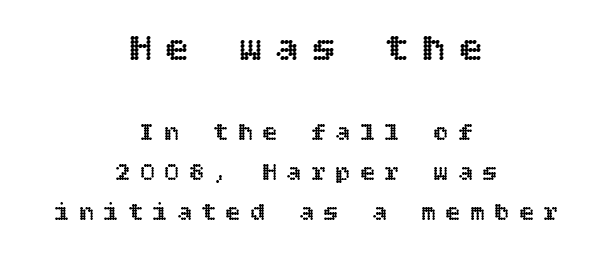
Q: Is the text italic (slanted)? A: No, it is upright.
Q: Is the text underlined? A: No.
Q: How is the paragraph aligned? A: Centered.
Q: Is the spacing between letters normal or unusually wide? A: Unusually wide.
Q: Is the spacing between lines tight, normal or loose? A: Normal.
Q: Which block of text is set in a larger size, the first (top) or the second (bottom)? A: The first (top) one.
Q: Width (condensed, normal, or wide)? A: Normal.
Q: x-height? A: Large.
